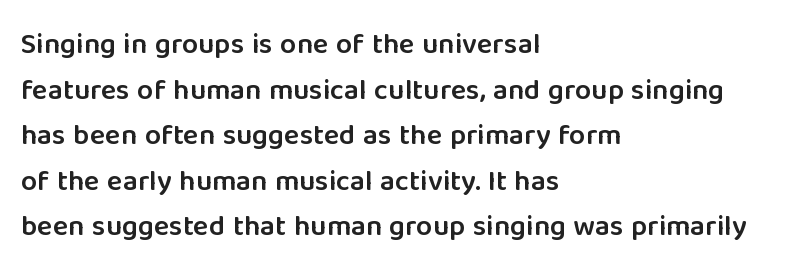
No word sits above an underline. Looks like regular typesetting: each glyph gets only the width it needs. Bold? Not quite — semibold, heavier than regular but stopping short. Style check: upright. The rag falls on the right side of this text block.
